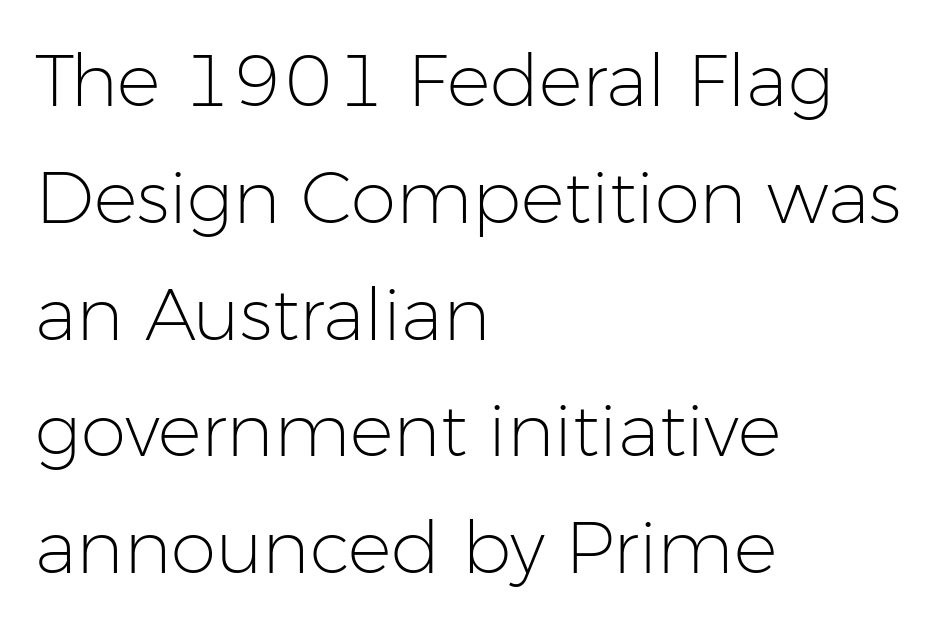
Q: Is the text bold? A: No.
Q: Is the text italic (slanted)? A: No, it is upright.
Q: Is the typeface a serif or a sans-serif typeface? A: Sans-serif.
Q: Is the text underlined? A: No.
Q: How is the paragraph aligned? A: Left-aligned.
Q: Is the spacing between letters normal or unusually wide? A: Normal.
Q: Is the spacing between lines tight, normal or loose? A: Normal.
Q: Width (condensed, normal, or wide)? A: Normal.
Q: Stroke contrast? A: Low.
Q: x-height? A: Medium.
Q: Monospaced? A: No.
